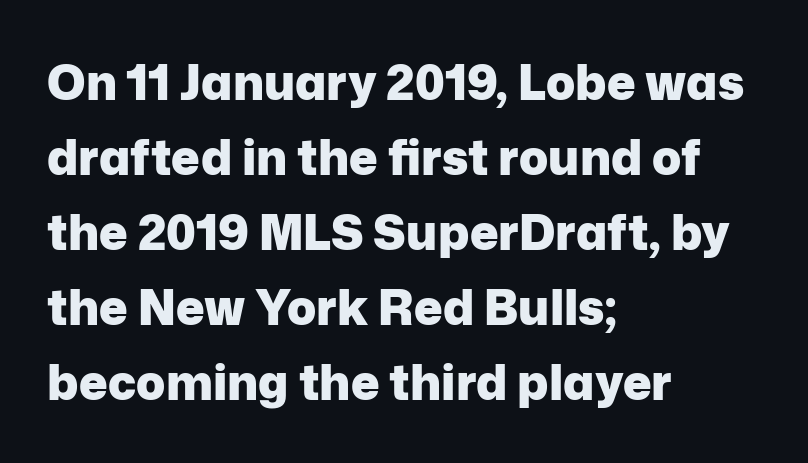
Students, note that the glyphs here touch the page at normal intervals. The baseline area is clear. Posture: straight, roman, zero tilt. Character widths vary here, with narrow letters taking less room than wide ones.
